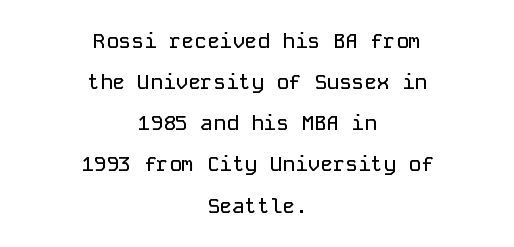
Is the letter spacing exaggerated? No — it looks like the ordinary default. If you folded the block vertically in half, each line would mirror itself in length. The specimen omits any rule beneath the text block's lines. Ascenders rise straight up at ninety degrees. The lines are spread far apart with generous leading.
